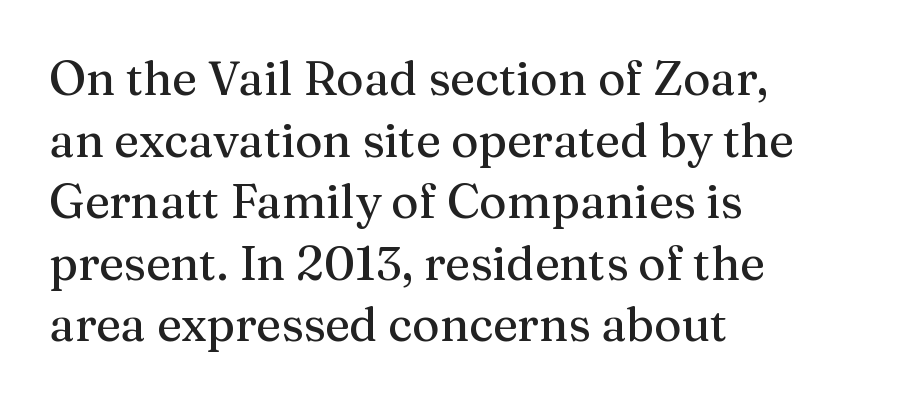
{"serif": "yes", "italic": "no", "width": "normal", "stroke_contrast": "medium", "x_height": "medium", "monospaced": "no", "underline": "no", "align": "left", "line_spacing": "normal", "line_spacing_ratio": 1.31, "letter_spacing": "normal", "letter_spacing_em": 0.0, "glyph_px": 47}
